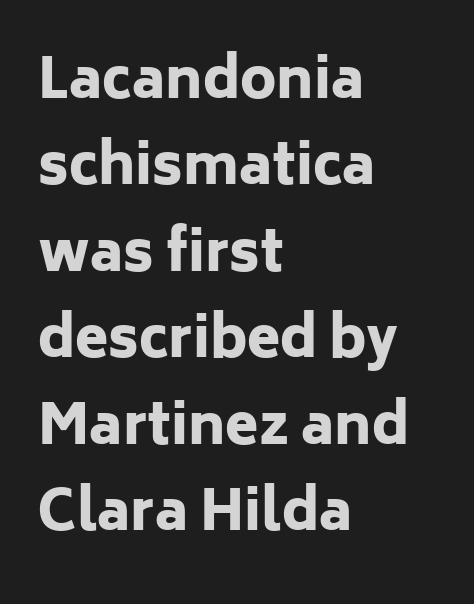
The image shows 54 px heavy sans-serif type, upright; set left-aligned, normal line spacing (1.6x), normal letter spacing, not underlined; low stroke contrast and a medium x-height.
